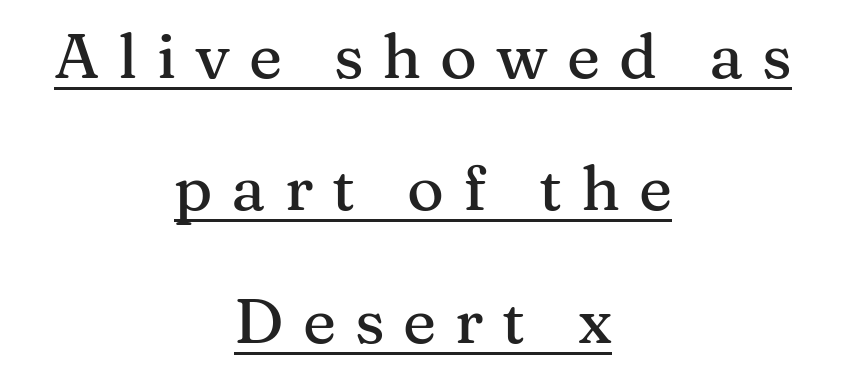
This rendering employs a face with finishing strokes, i.e., a serif. These lines are centered, leaving both edges ragged. The face used here is proportionally spaced, like ordinary book or web type. This rendering widens character spacing well past its baseline value. Posture: upright roman. Somebody hit Ctrl+U on this one — the words are underlined.
